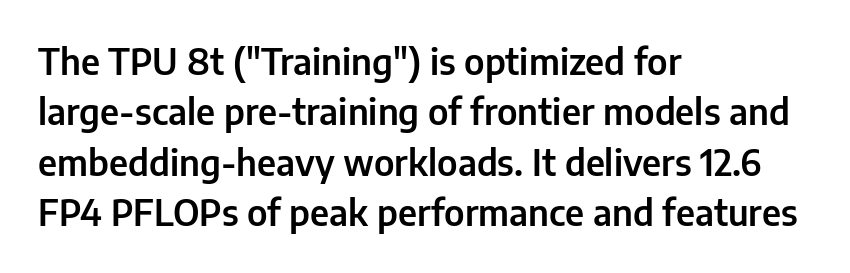
Q: Is the text italic (slanted)? A: No, it is upright.
Q: Is the typeface a serif or a sans-serif typeface? A: Sans-serif.
Q: Is the text underlined? A: No.
Q: How is the paragraph aligned? A: Left-aligned.
Q: Is the spacing between letters normal or unusually wide? A: Normal.
Q: Is the spacing between lines tight, normal or loose? A: Normal.
Q: Width (condensed, normal, or wide)? A: Normal.
Q: Stroke contrast? A: Low.
Q: x-height? A: Medium.
Q: Monospaced? A: No.
